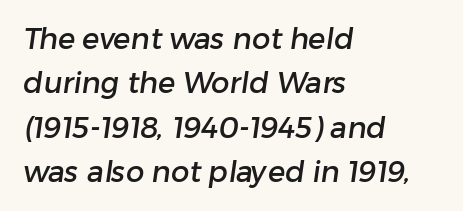
The words here are not underlined. Successive baselines arrive at the customary interval. Do the characters align in a grid? No, the font is proportional. A student would call this left alignment; a typographer would say flush left, rag right. Type style note: lacks serifs.
